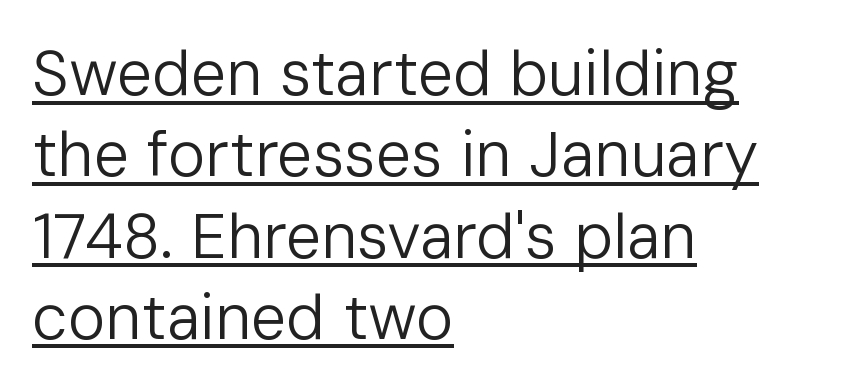
{"serif": "no", "italic": "no", "bold": "no", "weight": "regular", "width": "normal", "stroke_contrast": "low", "x_height": "medium", "monospaced": "no", "underline": "yes", "align": "left", "line_spacing": "normal", "line_spacing_ratio": 1.29, "letter_spacing": "normal", "letter_spacing_em": 0.0, "glyph_px": 63}
